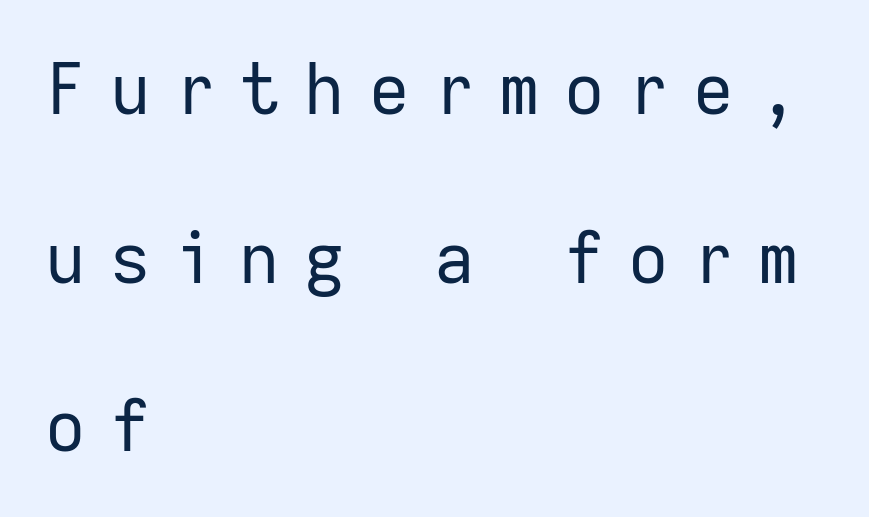
Q: Is the text bold? A: No.
Q: Is the text italic (slanted)? A: No, it is upright.
Q: Is the typeface a serif or a sans-serif typeface? A: Sans-serif.
Q: Is the text underlined? A: No.
Q: How is the paragraph aligned? A: Left-aligned.
Q: Is the spacing between letters normal or unusually wide? A: Unusually wide.
Q: Is the spacing between lines tight, normal or loose? A: Loose.
Q: Width (condensed, normal, or wide)? A: Normal.
Q: Stroke contrast? A: Low.
Q: x-height? A: Medium.
Q: Monospaced? A: Yes.
